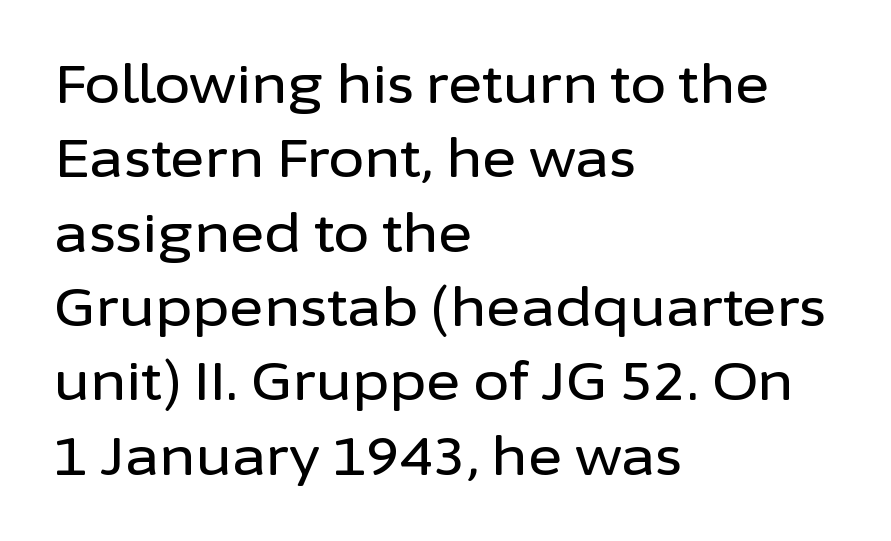
Clear beneath every line of the passage. Where is the straight margin? On the left. Regular leading. Do the characters align in a grid? No, the font is proportional. Observe the absence of serifs on each vertical stroke in this sample. Quick note: not italic, upright.
